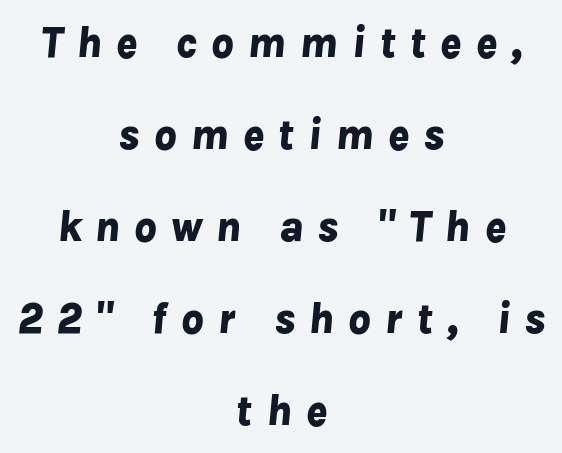
The image shows 44 px bold type, italic (leaning right); set centered, loose line spacing (2.09x), unusually wide letter spacing (+0.31 em), not underlined; low stroke contrast and a medium x-height.
